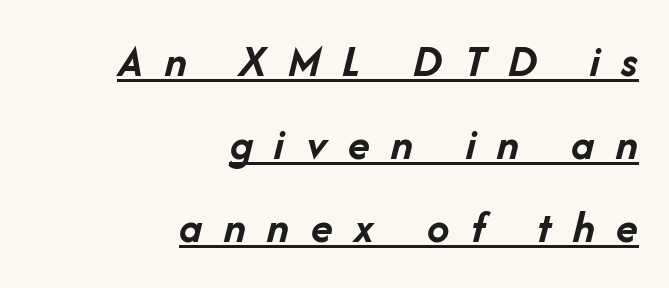
{"italic": "yes", "lean": "right", "slant_degrees": 14, "bold": "yes", "weight": "semibold", "width": "normal", "stroke_contrast": "low", "x_height": "medium", "monospaced": "no", "underline": "yes", "align": "right", "line_spacing_ratio": 1.84, "letter_spacing": "wide", "letter_spacing_em": 0.48, "glyph_px": 45}
